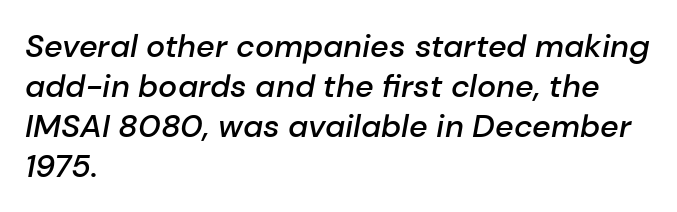
Alignment: flush left. Each new line begins a customary step beneath the previous one. Look at the tracking — it's just the regular setting, nothing added. A fair bit of extra ink — the face is semibold, not bold.
